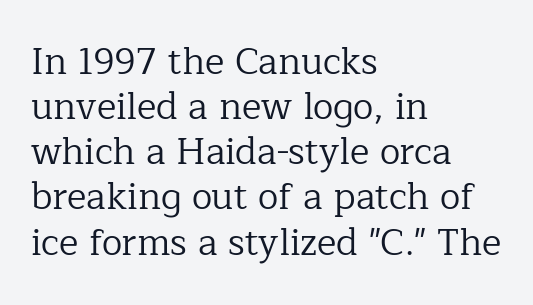
Each letter keeps its own natural width here, so spacing adapts to shape. These lines are set flush left with a ragged right edge. Stroke thickness stays within the range of a standard reading face or lighter. Unmarked baselines from the first word to the last. To sum up the face: it has serifs.
